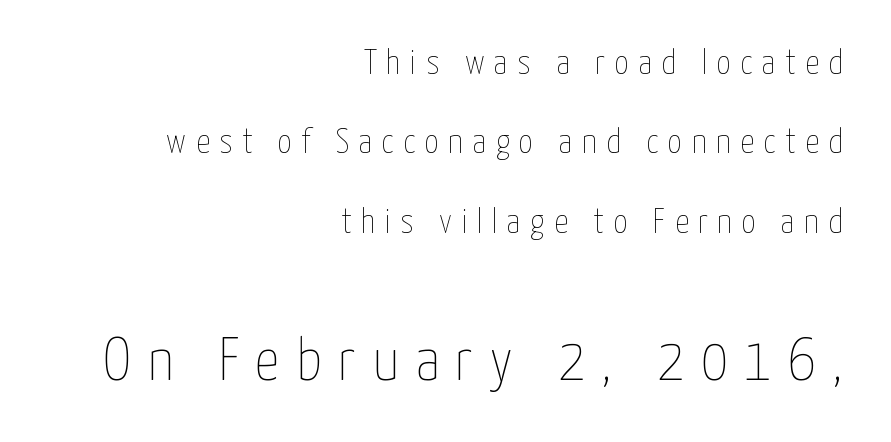
The image shows 61 px thin, condensed type, upright; set right-aligned, loose line spacing (2.27x), unusually wide letter spacing (+0.27 em), not underlined; the second (bottom) block is 1.74x larger; low stroke contrast and a medium x-height.
